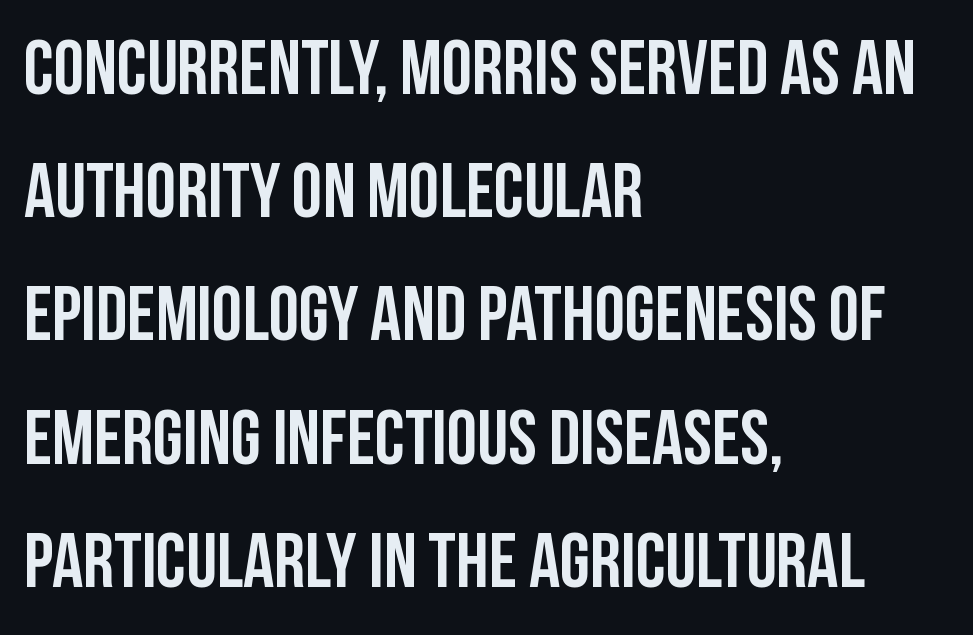
The type sits square on the baseline with zero lean. The letters carry no serifs — their stems end cleanly without finishing strokes. Note the varied advance widths — an 'i' is clearly narrower than an 'm'. Default kerning and tracking; the words read as compact shapes. Alignment: flush left.
